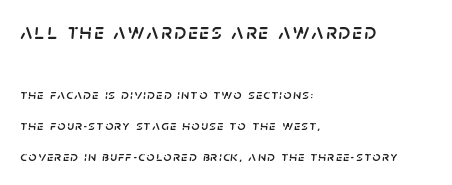
Slant detected: the letters are inclined. Does the bottom block carry the larger type? No, the top block does. Clear beneath every line of the passage. A classic flush-left, rag-right setting is used for this passage.
